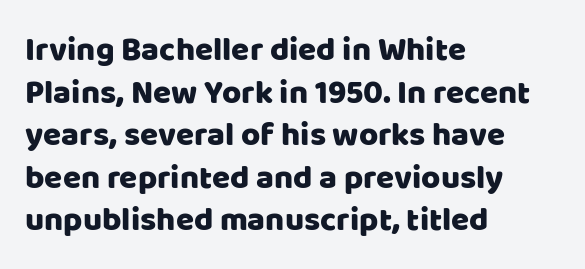
The image shows 33 px sans-serif type, upright; set left-aligned, normal line spacing (1.29x), normal letter spacing, not underlined; low stroke contrast and a large x-height.
